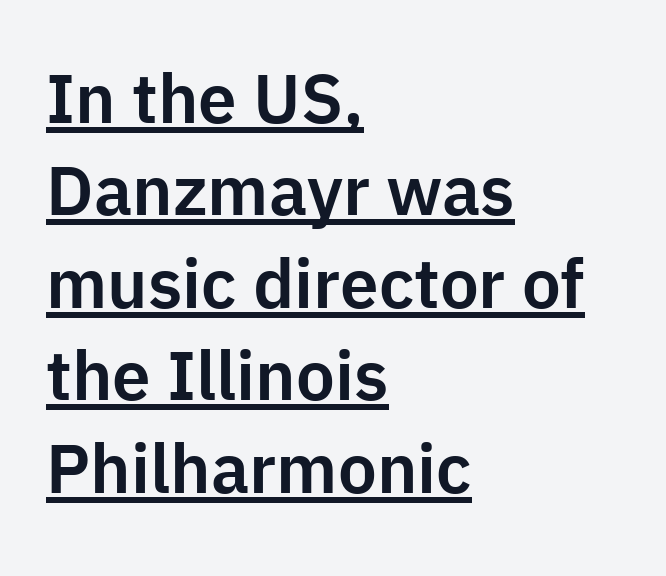
These lines are rendered in a variable-pitch font. Honestly, the underline is the first thing you notice here. Which margin do the lines hug? The left one — the right edge is uneven. Summary of vertical rhythm: regular, with standard interline spacing. A roman cut, with each character standing at attention. Typographically, this falls in the sans-serif category.
